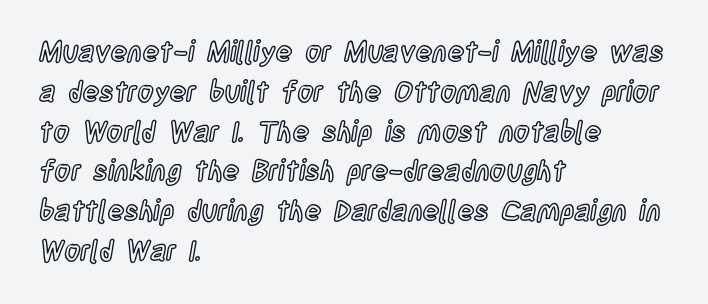
Q: Is the text italic (slanted)? A: Yes.
Q: Is the text underlined? A: No.
Q: How is the paragraph aligned? A: Left-aligned.
Q: Is the spacing between letters normal or unusually wide? A: Normal.
Q: Is the spacing between lines tight, normal or loose? A: Normal.
Q: Width (condensed, normal, or wide)? A: Condensed.
Q: x-height? A: Large.
Q: Monospaced? A: No.
